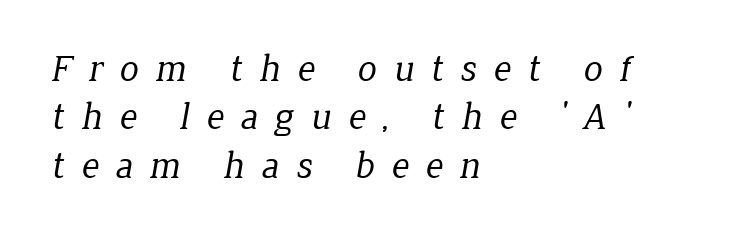
Glyph-to-glyph distance is far greater than everyday printed text. Line beginnings align vertically; line endings do not. Weight: not bold — regular or lighter. Regarding serifs, this sample has them.
